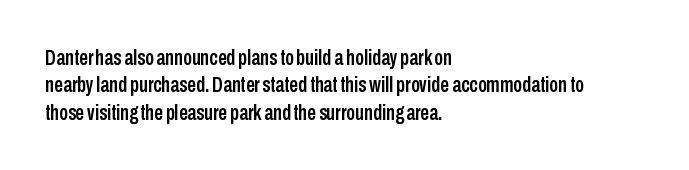
Q: Is the text italic (slanted)? A: No, it is upright.
Q: Is the text underlined? A: No.
Q: How is the paragraph aligned? A: Left-aligned.
Q: Is the spacing between letters normal or unusually wide? A: Normal.
